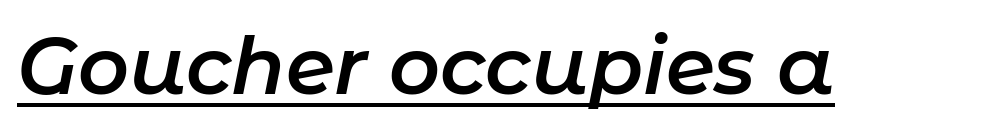
Q: Is the text bold? A: Semi-bold.
Q: Is the text italic (slanted)? A: Yes, it leans right by about 11 degrees.
Q: Is the text underlined? A: Yes.
Q: Is the spacing between letters normal or unusually wide? A: Normal.
Q: Width (condensed, normal, or wide)? A: Normal.
Q: Stroke contrast? A: Low.
Q: x-height? A: Medium.
Q: Monospaced? A: No.
